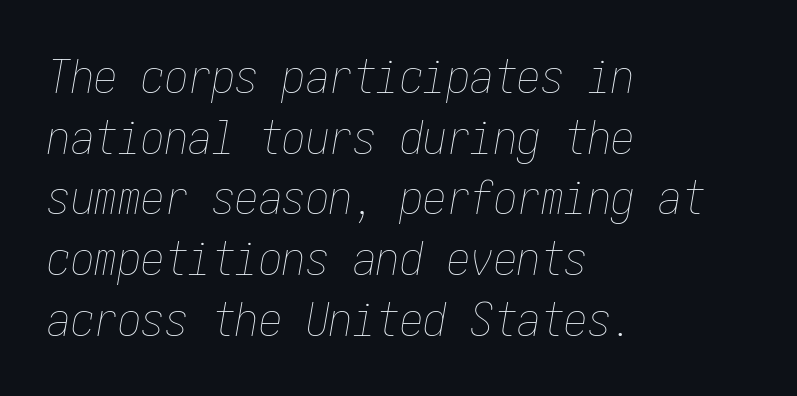
Q: Is the text bold? A: No.
Q: Is the text italic (slanted)? A: Yes, it leans right by about 10 degrees.
Q: Is the text underlined? A: No.
Q: How is the paragraph aligned? A: Left-aligned.
Q: Is the spacing between letters normal or unusually wide? A: Normal.
Q: Is the spacing between lines tight, normal or loose? A: Normal.
Q: Width (condensed, normal, or wide)? A: Condensed.
Q: Stroke contrast? A: Low.
Q: x-height? A: Medium.
